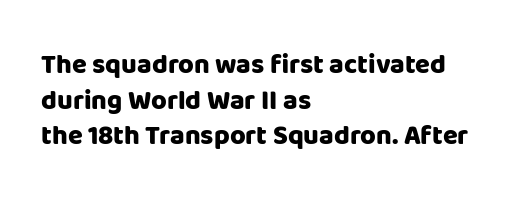
A typesetter would call this leading conventional body-copy spacing. Standard letterfit; no display-style spreading of the glyphs. The axis of the letterforms is exactly vertical. Typeset ragged right — the left edge is the straight one. Clear beneath every line of the passage. Each glyph is drawn with heavy, bold strokes.
